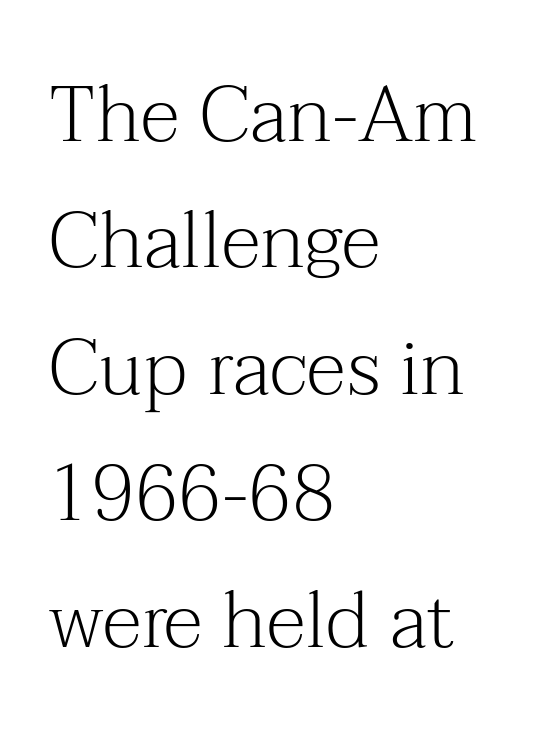
The image shows 79 px light serif type, upright; set left-aligned, normal line spacing (1.6x), normal letter spacing, not underlined; medium stroke contrast and a medium x-height.
